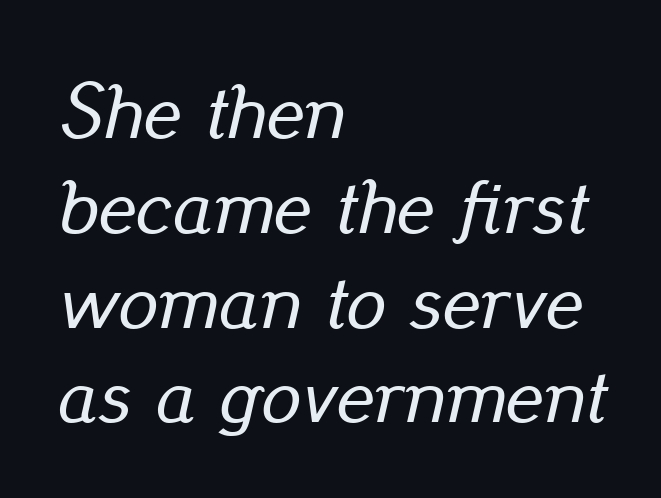
Default kerning and tracking; the words read as compact shapes. The face used here has a pronounced slope to its letters. Each row of text sits above clean, open space. Visually the block forms a straight wall on the left and a jagged coastline on the right. The face used here is proportionally spaced, like ordinary book or web type.
